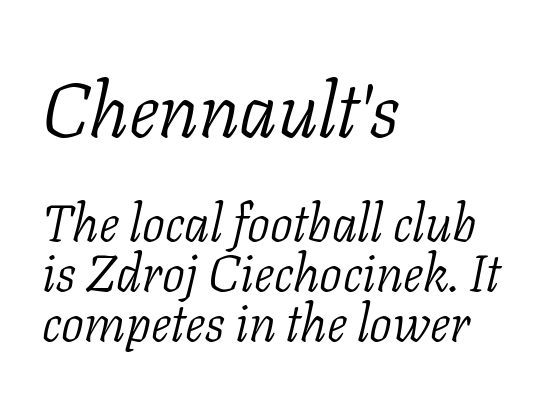
Line starts are locked; line ends wander. Size contrast runs from large at the top to small at the bottom. Unlike a clean sans, this face finishes its strokes with serifs. Spacing between characters is what you'd get straight out of the box. Here the designer chose a conventional face with non-uniform glyph widths. Regarding leading, the lines here are crowded together.
